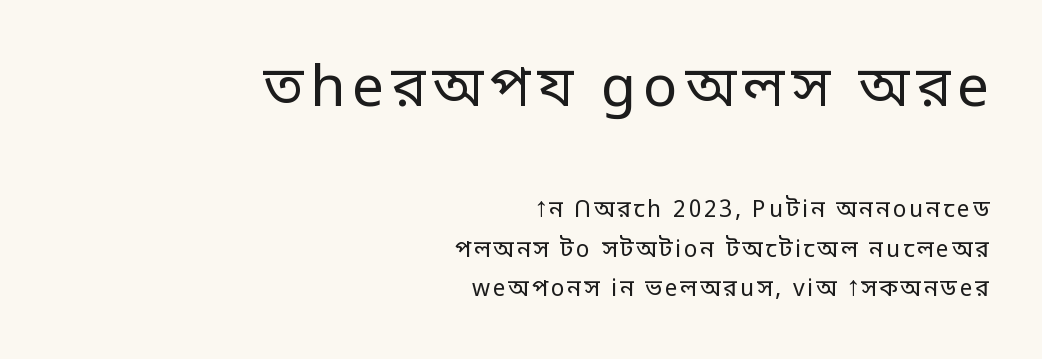
Q: Is the text bold? A: No.
Q: Is the text italic (slanted)? A: No, it is upright.
Q: Is the typeface a serif or a sans-serif typeface? A: Sans-serif.
Q: Is the text underlined? A: No.
Q: How is the paragraph aligned? A: Right-aligned.
Q: Is the spacing between lines tight, normal or loose? A: Normal.
Q: Which block of text is set in a larger size, the first (top) or the second (bottom)? A: The first (top) one.
Q: Width (condensed, normal, or wide)? A: Normal.
Q: Stroke contrast? A: Low.
Q: x-height? A: Large.
Q: Monospaced? A: No.
